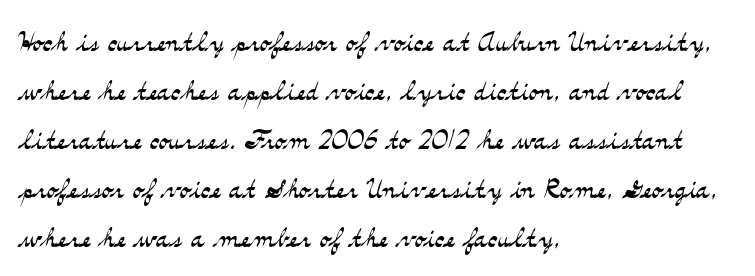
The typeface chosen for these lines features serifs. Only glyphs here, with clear space below each row. The face used here is proportionally spaced, like ordinary book or web type. Visually the block forms a straight wall on the left and a jagged coastline on the right. The letters sit at their default tracking, neither squeezed nor spread. The rendering uses a moderate line-height, typical for paragraphs.
